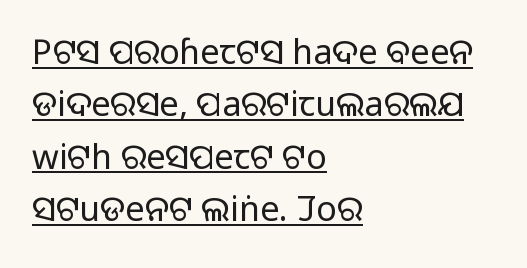
{"serif": "no", "italic": "no", "bold": "no", "weight": "regular", "width": "normal", "stroke_contrast": "low", "x_height": "large", "monospaced": "no", "underline": "yes", "align": "left", "line_spacing": "normal", "line_spacing_ratio": 1.54, "letter_spacing": "normal", "letter_spacing_em": 0.0, "glyph_px": 34}
